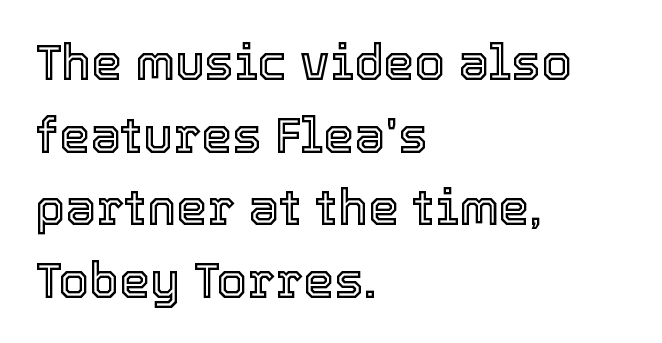
{"italic": "no", "width": "normal", "x_height": "medium", "monospaced": "no", "underline": "no", "align": "left", "line_spacing": "normal", "line_spacing_ratio": 1.48, "letter_spacing": "normal", "letter_spacing_em": 0.0, "glyph_px": 49}
